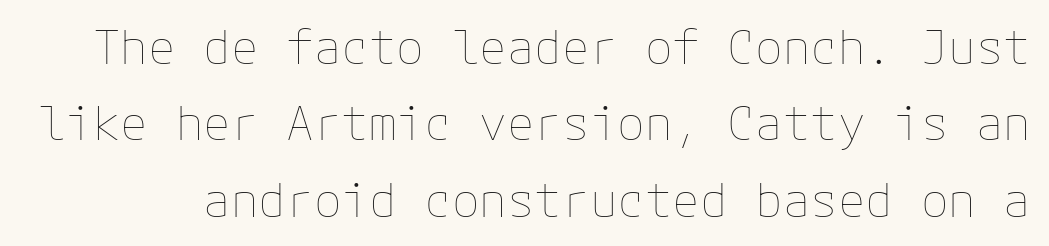
Q: Is the text bold? A: No.
Q: Is the text italic (slanted)? A: No, it is upright.
Q: Is the text underlined? A: No.
Q: Is the spacing between letters normal or unusually wide? A: Normal.
Q: Is the spacing between lines tight, normal or loose? A: Normal.
Q: Width (condensed, normal, or wide)? A: Normal.
Q: Stroke contrast? A: Low.
Q: x-height? A: Medium.
